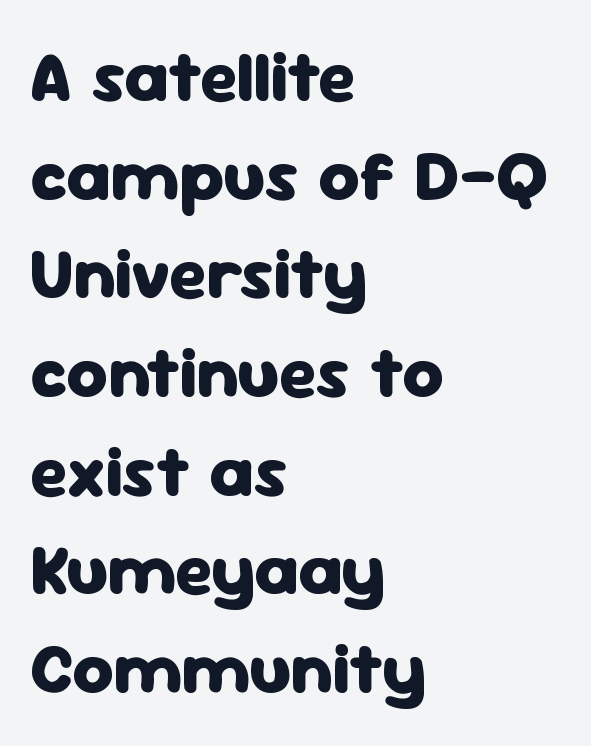
{"serif": "no", "italic": "no", "bold": "yes", "weight": "heavy", "width": "normal", "stroke_contrast": "low", "x_height": "medium", "monospaced": "no", "underline": "no", "align": "left", "line_spacing": "normal", "line_spacing_ratio": 1.39, "letter_spacing": "normal", "letter_spacing_em": 0.0, "glyph_px": 71}
